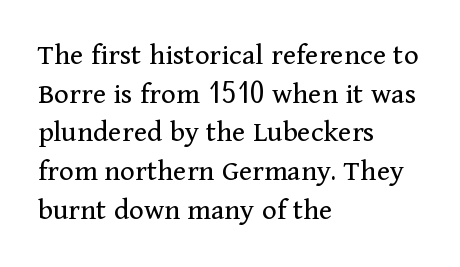
The font's upright variant was chosen for this text. The paragraph shown leans on its left margin. The leading is moderate, giving the passage an even texture. Bare-footed words on every line.
